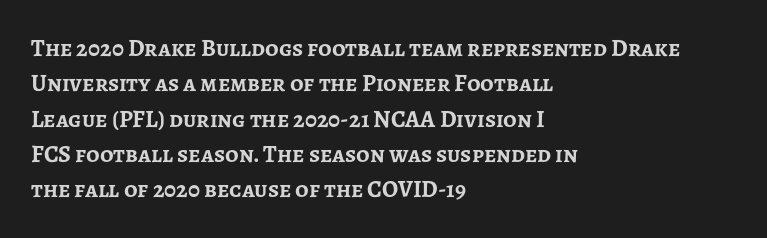
The image shows 24 px bold type, upright; set left-aligned, normal line spacing (1.47x), normal letter spacing, not underlined.
